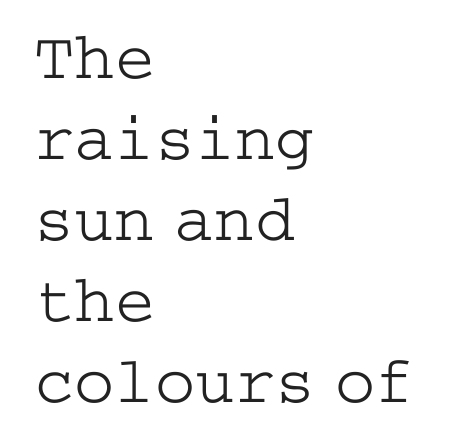
Honestly, there is no underline to notice here at all. The paragraph has a hard left edge and a soft right edge. A typesetter would mark this as roman, not italic. Compared with a typical body face, this is equally light or lighter still. You can tell from the footed stems that serif type was used. Inter-character spacing is left at the font's built-in metrics.
